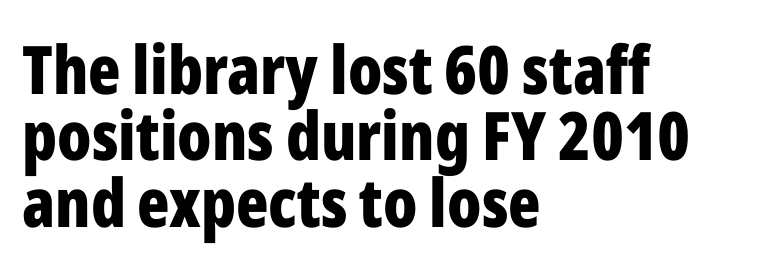
Letterform terminals end flat and unadorned throughout the passage. Horizontally, the lines are justified to the leading edge only. Character widths vary here, with narrow letters taking less room than wide ones. The type is set solid horizontally, with unmodified tracking. One glance says dense: line gaps are narrower than usual.
